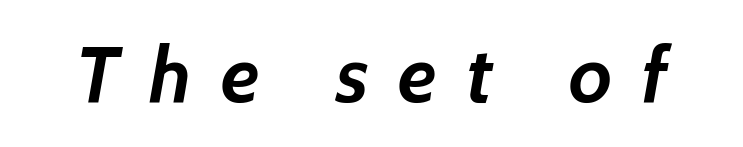
Q: Is the text bold? A: Yes.
Q: Is the typeface a serif or a sans-serif typeface? A: Sans-serif.
Q: Is the text underlined? A: No.
Q: Is the spacing between letters normal or unusually wide? A: Unusually wide.
Q: Width (condensed, normal, or wide)? A: Normal.
Q: Stroke contrast? A: Low.
Q: x-height? A: Medium.
Q: Monospaced? A: No.
